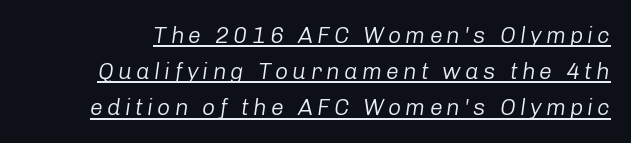
{"italic": "yes", "lean": "right", "slant_degrees": 8, "bold": "no", "underline": "yes", "line_spacing": "normal", "line_spacing_ratio": 1.57, "glyph_px": 23}
